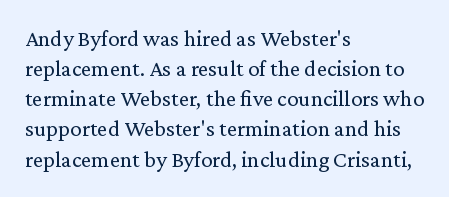
{"italic": "no", "bold": "no", "underline": "no", "align": "left", "line_spacing": "normal", "line_spacing_ratio": 1.31, "letter_spacing": "normal", "letter_spacing_em": 0.0, "glyph_px": 23}
